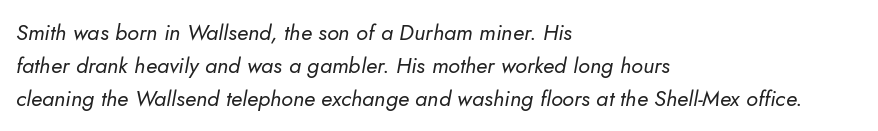
The image shows 22 px text type, italic (leaning right); set left-aligned, normal line spacing (1.5x), normal letter spacing, not underlined.
